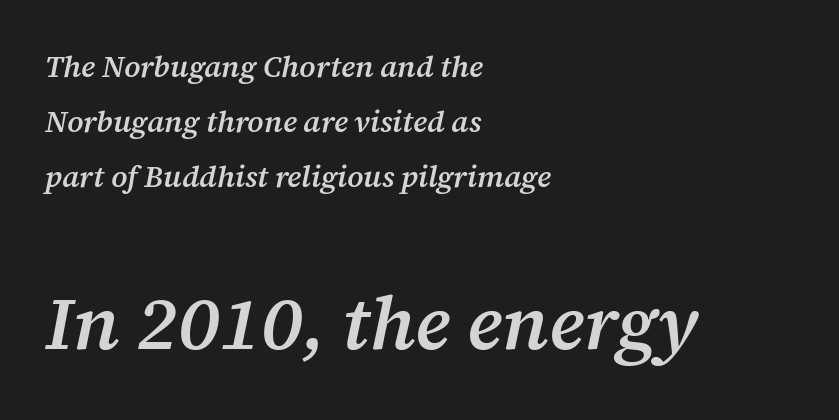
Q: Is the text bold? A: Semi-bold.
Q: Is the text italic (slanted)? A: Yes, it leans right by about 12 degrees.
Q: Is the typeface a serif or a sans-serif typeface? A: Serif.
Q: Is the text underlined? A: No.
Q: How is the paragraph aligned? A: Left-aligned.
Q: Is the spacing between letters normal or unusually wide? A: Normal.
Q: Which block of text is set in a larger size, the first (top) or the second (bottom)? A: The second (bottom) one.
Q: Width (condensed, normal, or wide)? A: Normal.
Q: Stroke contrast? A: Medium.
Q: x-height? A: Medium.
Q: Monospaced? A: No.
